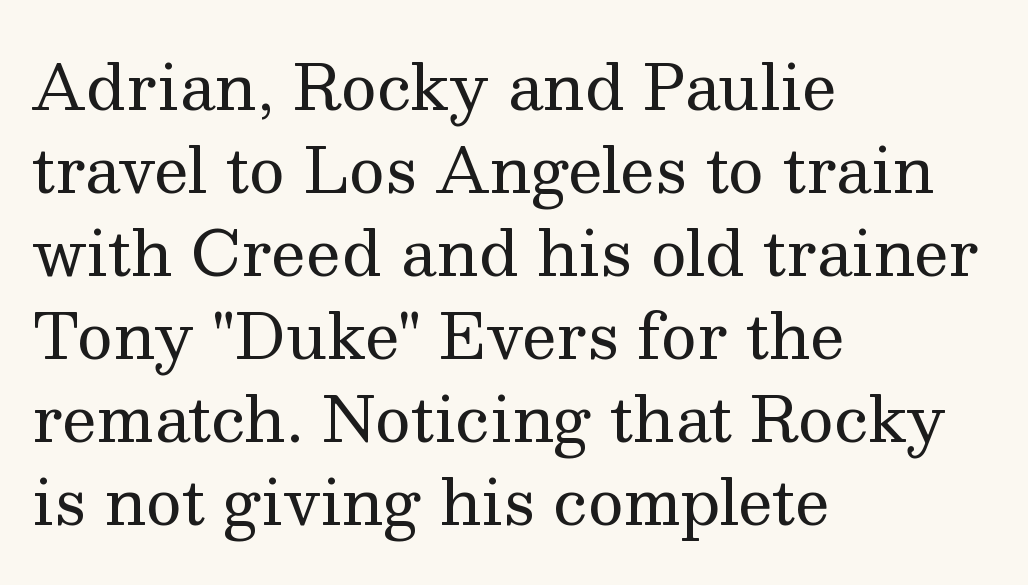
The image shows 62 px regular-weight serif type, upright; set left-aligned, normal line spacing (1.34x), normal letter spacing, not underlined; medium stroke contrast and a medium x-height.
